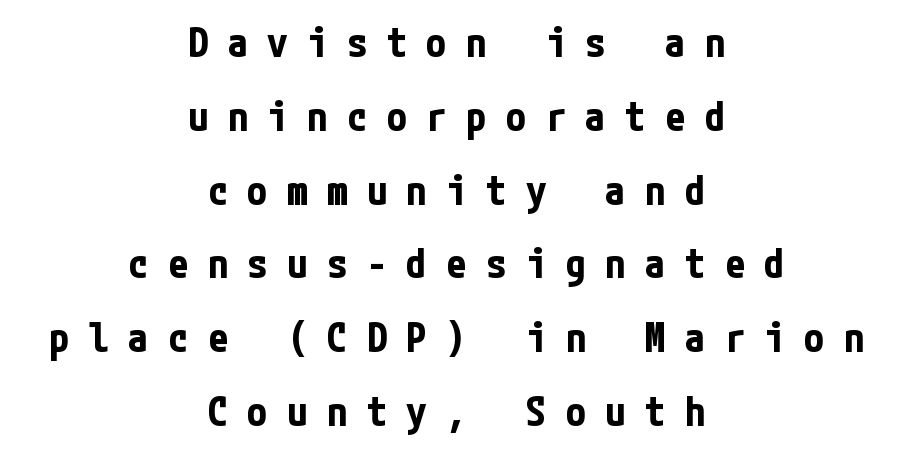
{"serif": "no", "italic": "no", "bold": "yes", "weight": "bold", "width": "condensed", "stroke_contrast": "low", "x_height": "medium", "underline": "no", "align": "center", "line_spacing_ratio": 1.8, "letter_spacing": "wide", "letter_spacing_em": 0.47, "glyph_px": 41}
